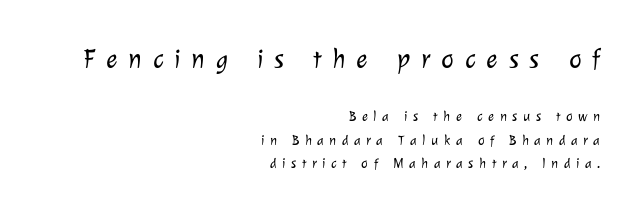
The area under the type is left untouched. Between one letter and the next there's a generous, obvious gap. Successive baselines arrive at the customary interval. The letters look calm and open, with moderate or lighter stems. Look at the glyph heights: the upper group is clearly the bigger setting.
